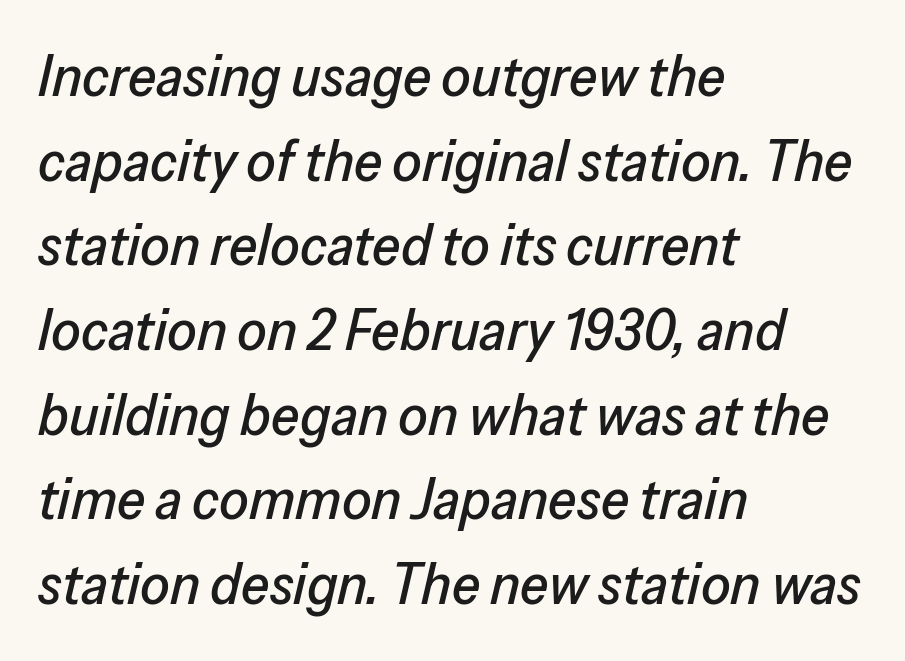
Q: Is the text italic (slanted)? A: Yes, it leans right by about 13 degrees.
Q: Is the text underlined? A: No.
Q: How is the paragraph aligned? A: Left-aligned.
Q: Is the spacing between letters normal or unusually wide? A: Normal.
Q: Is the spacing between lines tight, normal or loose? A: Normal.
Q: Width (condensed, normal, or wide)? A: Normal.
Q: Stroke contrast? A: Low.
Q: x-height? A: Medium.
Q: Monospaced? A: No.
